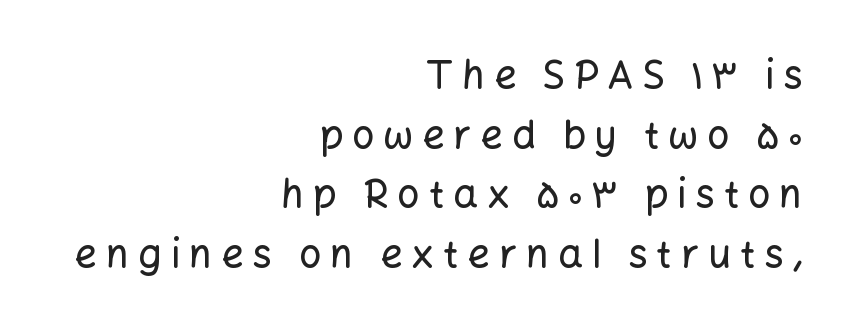
Q: Is the text italic (slanted)? A: No, it is upright.
Q: Is the typeface a serif or a sans-serif typeface? A: Sans-serif.
Q: Is the text underlined? A: No.
Q: How is the paragraph aligned? A: Right-aligned.
Q: Is the spacing between letters normal or unusually wide? A: Unusually wide.
Q: Is the spacing between lines tight, normal or loose? A: Normal.
Q: Width (condensed, normal, or wide)? A: Normal.
Q: Stroke contrast? A: Low.
Q: x-height? A: Medium.
Q: Monospaced? A: No.
